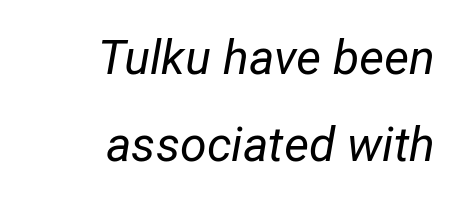
{"italic": "yes", "lean": "right", "slant_degrees": 12, "bold": "no", "weight": "regular", "width": "normal", "stroke_contrast": "low", "x_height": "medium", "monospaced": "no", "underline": "no", "align": "right", "line_spacing_ratio": 1.82, "letter_spacing": "normal", "letter_spacing_em": 0.0, "glyph_px": 48}
